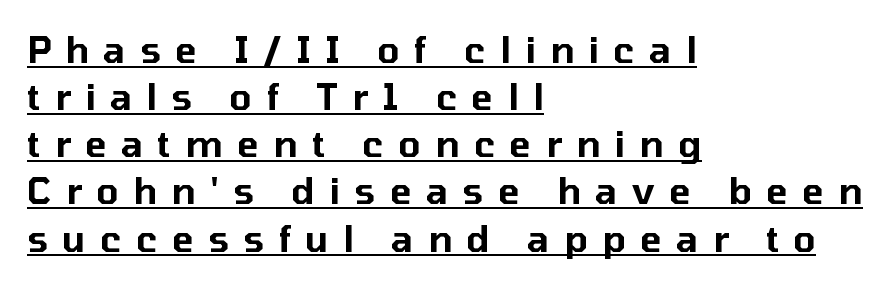
You could not count columns in this text — the font is proportionally spaced. Typeset ragged right — the left edge is the straight one. This rendering employs a face without finishing strokes, i.e., a sans-serif. Italic: no, the glyphs are upright roman. There is plenty of visible air inserted between adjacent glyphs.
